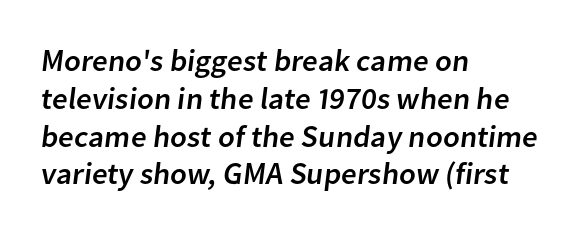
The image shows 31 px sans-serif type; set left-aligned, line spacing 1.22x, normal letter spacing, not underlined; low stroke contrast and a medium x-height.
